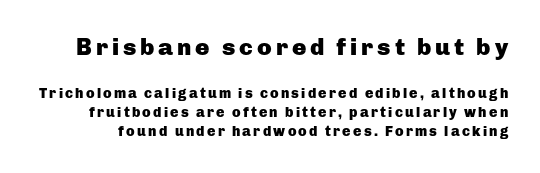
The image shows 24 px bold type, upright; set normal line spacing (1.37x), not underlined; the first (top) block is 1.71x larger.
